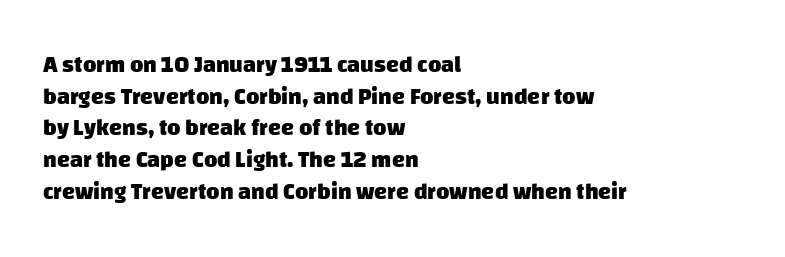
{"bold": "yes", "underline": "no", "align": "left", "line_spacing": "normal", "line_spacing_ratio": 1.38, "letter_spacing": "normal", "letter_spacing_em": 0.0, "glyph_px": 23}
